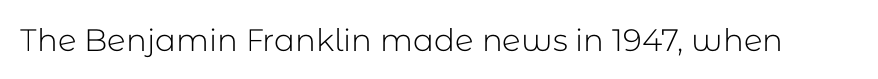
The passage shown is typeset with a sans-serif family. A roman cut, with each character standing at attention. The strip under each line holds only bare page. Caption: face not bold, strokes unweighted.
